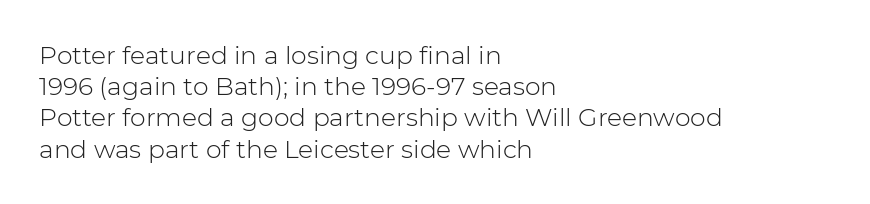
Spacing between characters is what you'd get straight out of the box. Ordinary non-slanted type is in use. The compositor pushed each line to the left boundary. Rows of type keep a routine distance in the vertical direction.
